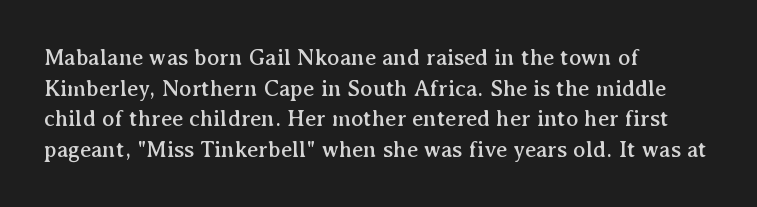
The image shows 23 px text type, upright; set left-aligned, normal line spacing (1.33x), normal letter spacing, not underlined.
